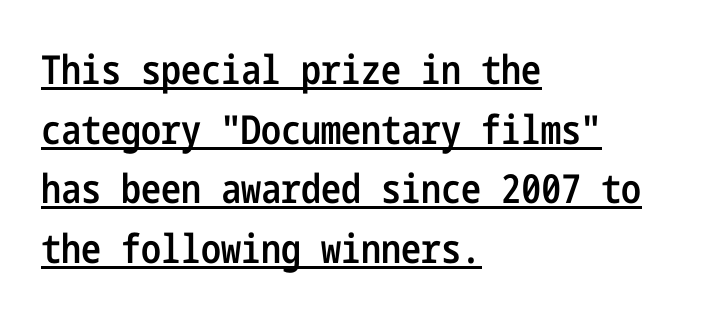
{"serif": "no", "italic": "no", "bold": "semi", "weight": "semibold", "width": "condensed", "stroke_contrast": "low", "x_height": "medium", "underline": "yes", "align": "left", "line_spacing": "normal", "line_spacing_ratio": 1.49, "letter_spacing": "normal", "letter_spacing_em": 0.0, "glyph_px": 40}
